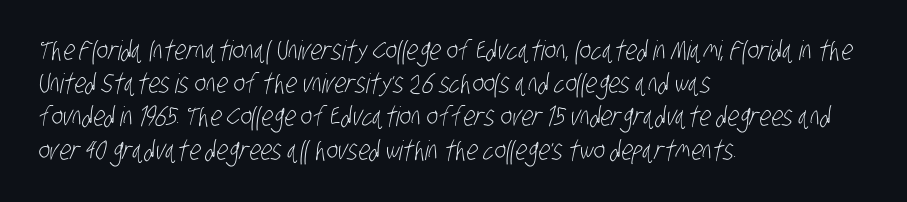
Q: Is the text bold? A: No.
Q: Is the text underlined? A: No.
Q: How is the paragraph aligned? A: Left-aligned.
Q: Is the spacing between letters normal or unusually wide? A: Normal.
